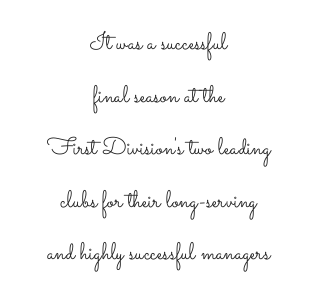
Weight class: somewhere from thin through regular. Leading is clearly above the norm, producing a sparse column. The typesetter chose a symmetrical, centered arrangement here.
